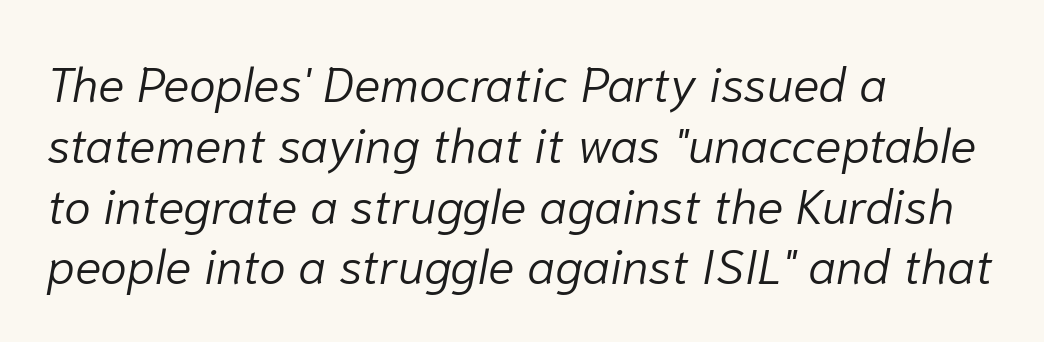
Q: Is the text bold? A: No.
Q: Is the text italic (slanted)? A: Yes, it leans right by about 10 degrees.
Q: Is the text underlined? A: No.
Q: How is the paragraph aligned? A: Left-aligned.
Q: Is the spacing between letters normal or unusually wide? A: Normal.
Q: Width (condensed, normal, or wide)? A: Normal.
Q: Stroke contrast? A: Low.
Q: x-height? A: Medium.
Q: Monospaced? A: No.
